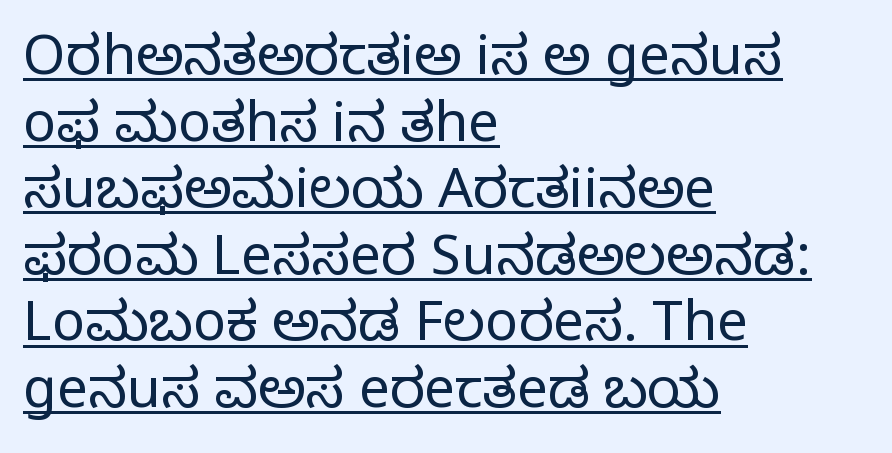
The image shows 55 px regular-weight serif type, upright; set left-aligned, line spacing 1.21x, normal letter spacing, underlined; low stroke contrast and a large x-height.
